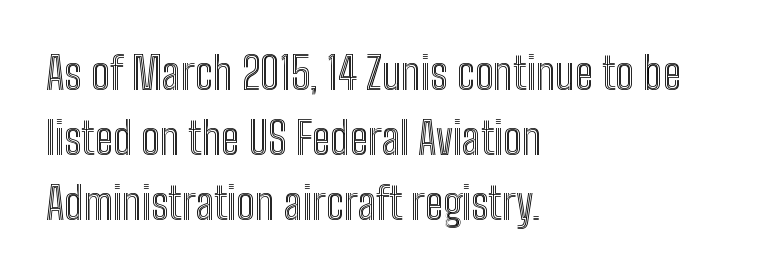
Q: Is the text italic (slanted)? A: No, it is upright.
Q: Is the text underlined? A: No.
Q: How is the paragraph aligned? A: Left-aligned.
Q: Is the spacing between letters normal or unusually wide? A: Normal.
Q: Is the spacing between lines tight, normal or loose? A: Normal.
Q: Width (condensed, normal, or wide)? A: Condensed.
Q: x-height? A: Medium.
Q: Monospaced? A: No.
